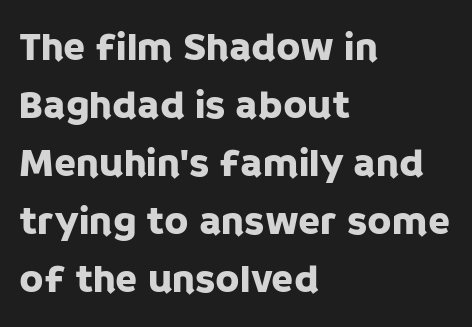
{"serif": "no", "italic": "no", "width": "normal", "stroke_contrast": "low", "x_height": "large", "monospaced": "no", "underline": "no", "align": "left", "line_spacing": "normal", "line_spacing_ratio": 1.45, "letter_spacing": "normal", "letter_spacing_em": 0.0, "glyph_px": 40}
